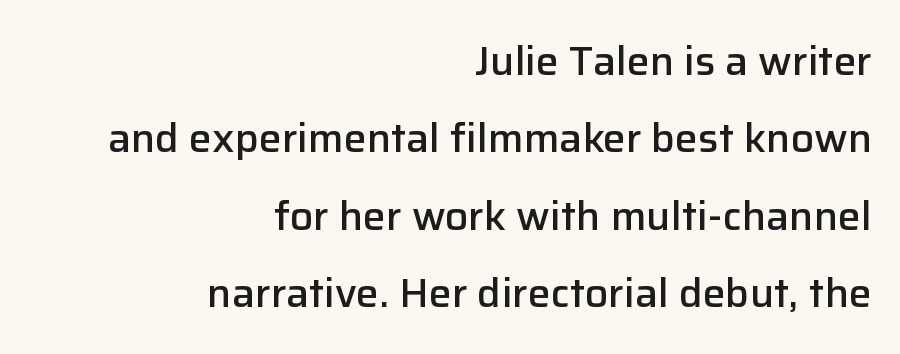
The image shows 41 px semibold sans-serif type, upright; set right-aligned, line spacing 1.89x, normal letter spacing, not underlined; low stroke contrast and a medium x-height.
